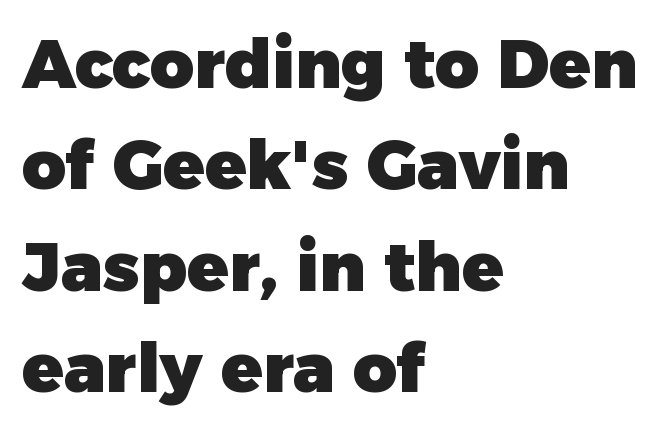
Q: Is the text bold? A: Yes.
Q: Is the text italic (slanted)? A: No, it is upright.
Q: Is the typeface a serif or a sans-serif typeface? A: Sans-serif.
Q: Is the text underlined? A: No.
Q: How is the paragraph aligned? A: Left-aligned.
Q: Is the spacing between letters normal or unusually wide? A: Normal.
Q: Is the spacing between lines tight, normal or loose? A: Normal.
Q: Width (condensed, normal, or wide)? A: Normal.
Q: Stroke contrast? A: Low.
Q: x-height? A: Medium.
Q: Monospaced? A: No.
